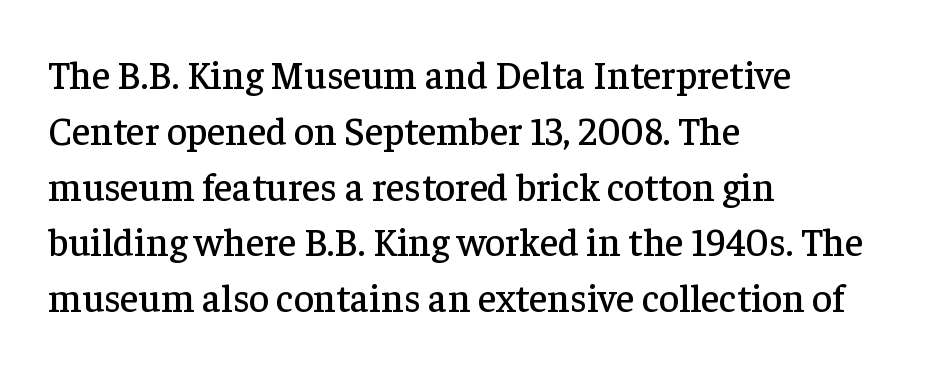
The image shows 39 px serif type, upright; set left-aligned, normal line spacing (1.43x), normal letter spacing, not underlined; low stroke contrast and a medium x-height.
